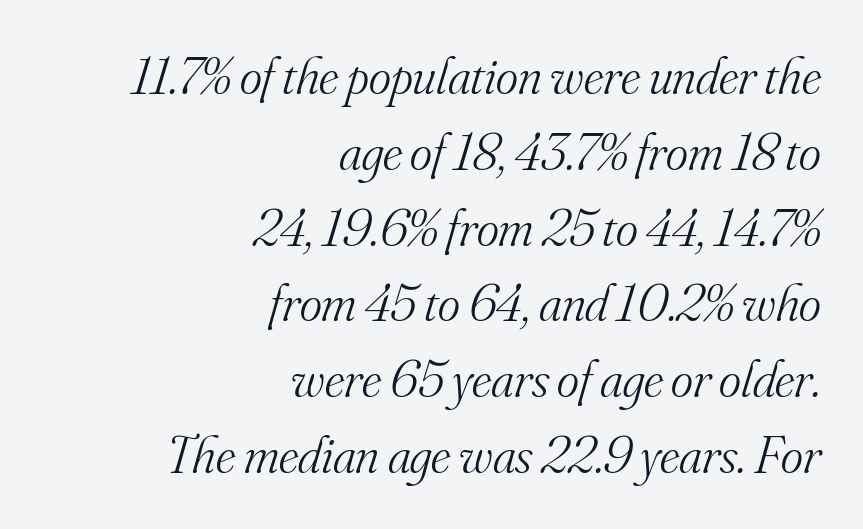
The image shows 53 px light serif type, italic (leaning right); set right-aligned, normal line spacing (1.43x), normal letter spacing, not underlined; medium stroke contrast and a small x-height.
